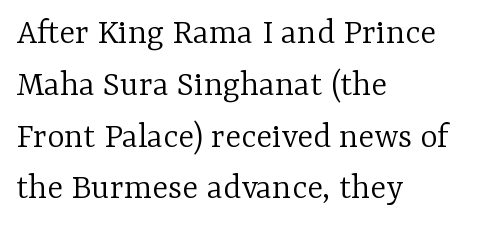
These lines sit exactly where default settings would place them. The letterforms sit at book weight or below. The passage shown is typeset with a serif family. Check under the words: just untouched page. Nope, not italic — everything's standing straight. The passage shown is typed in a proportional face where columns would drift.
